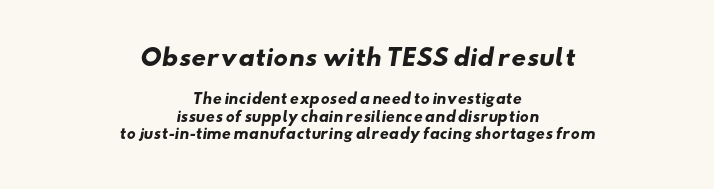
{"bold": "yes", "underline": "no", "align": "center", "line_spacing_ratio": 1.22, "letter_spacing": "normal", "letter_spacing_em": 0.0, "larger_block": "first", "size_ratio": 1.64, "glyph_px": 23}
